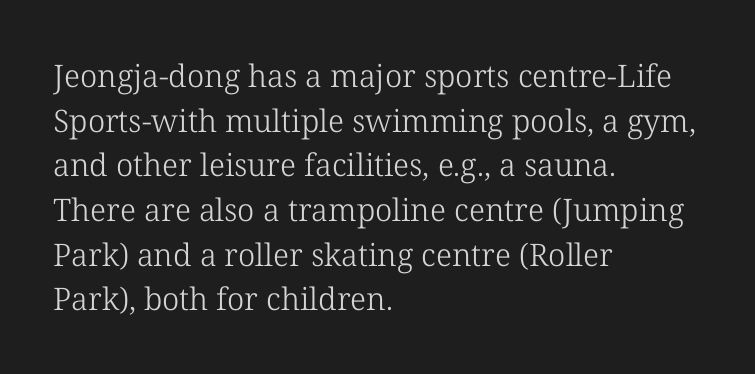
To sum up the face: it has serifs. Which margin do the lines hug? The left one — the right edge is uneven. The strokes are not fattened; the text isn't bold. These lines were composed using upright roman letters. Students, note that the glyphs here touch the page at normal intervals.
